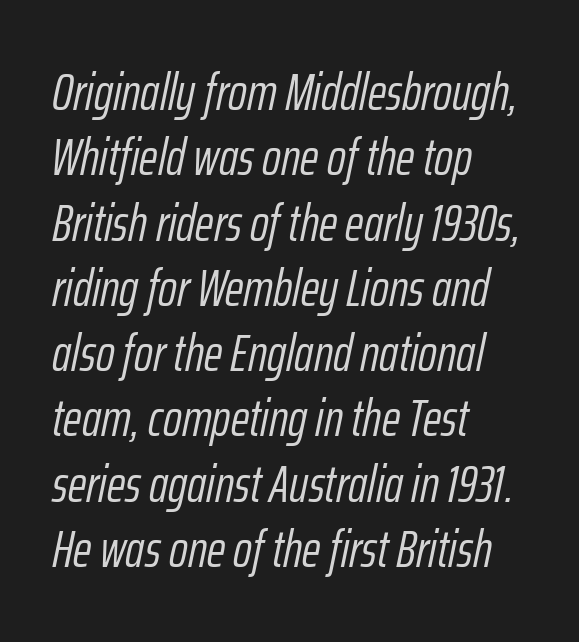
The gap between lines stays unmarked. The line texture is even and compact thanks to regular tracking. Italic? Definitely — the glyphs are oblique. The compositor pushed each line to the left boundary. Each letter keeps its own natural width here, so spacing adapts to shape. Line spacing here is normal.
